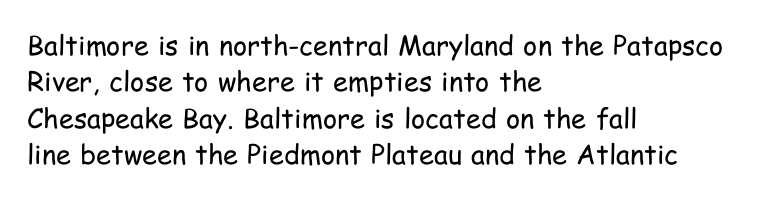
{"italic": "no", "bold": "no", "underline": "no", "align": "left", "line_spacing": "normal", "line_spacing_ratio": 1.35, "letter_spacing": "normal", "letter_spacing_em": 0.0, "glyph_px": 27}
